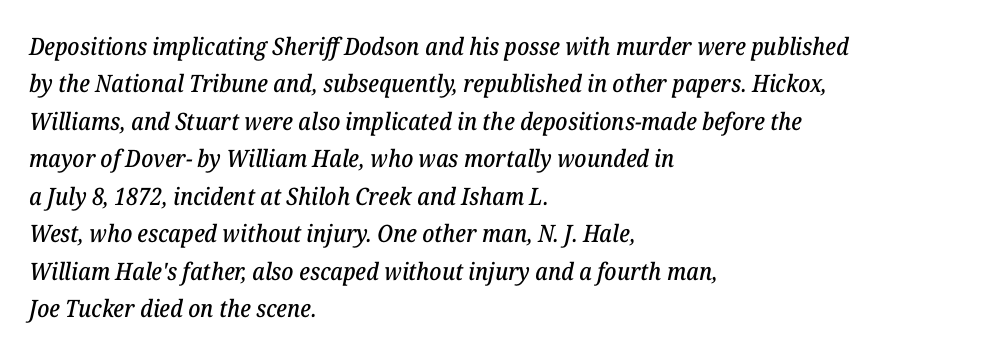
Q: Is the text italic (slanted)? A: Yes, it leans right by about 12 degrees.
Q: Is the text underlined? A: No.
Q: How is the paragraph aligned? A: Left-aligned.
Q: Is the spacing between letters normal or unusually wide? A: Normal.
Q: Is the spacing between lines tight, normal or loose? A: Normal.
